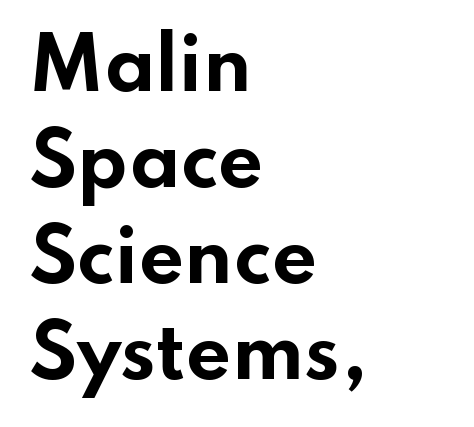
{"serif": "no", "italic": "no", "bold": "yes", "weight": "bold", "width": "wide", "stroke_contrast": "low", "x_height": "small", "monospaced": "no", "underline": "no", "align": "left", "line_spacing": "normal", "line_spacing_ratio": 1.35, "letter_spacing": "normal", "letter_spacing_em": 0.0, "glyph_px": 71}
